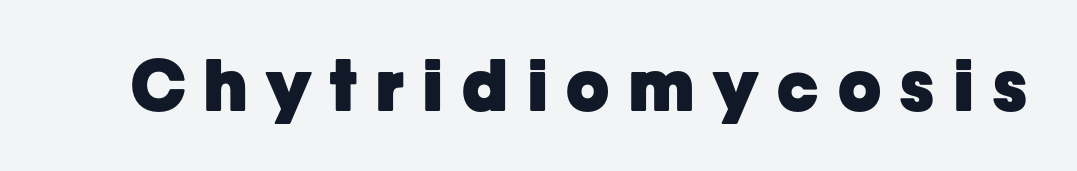
The glyphs have the mass of a bold cut. The horizontal fit of the characters is loose and conspicuously gappy. Beneath every word, the page is bare. Examine the stroke ends and you'll find no serifs. The specimen reads as upright at a glance. These lines are rendered in a variable-pitch font.
